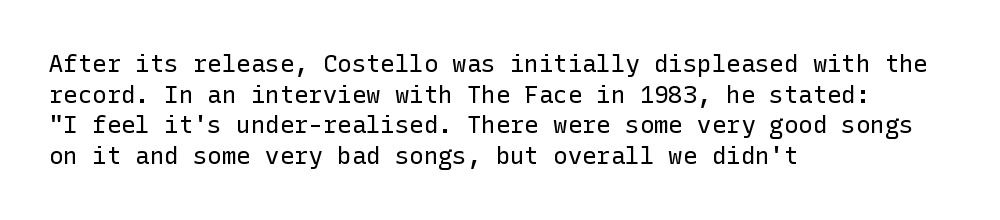
The image shows 24 px text type, upright; set left-aligned, normal line spacing (1.28x), normal letter spacing, not underlined.
